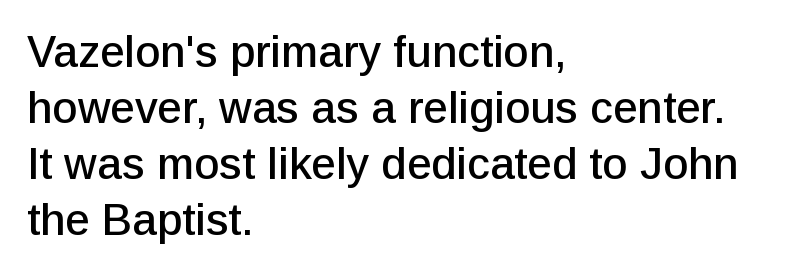
The letters advance in unequal steps, a hallmark of proportional type. The passage shown has conventional tracking throughout. Letterform terminals end flat and unadorned throughout the passage. Descender tails drop into unmarked territory. In terms of leading, this rendering sits right in the middle.
